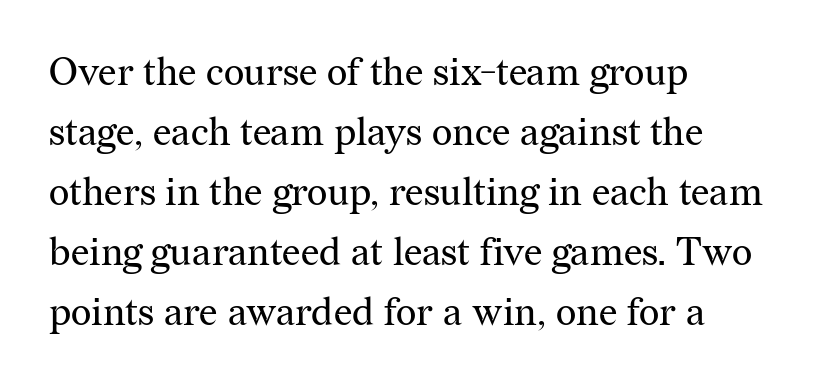
{"serif": "yes", "italic": "no", "bold": "no", "weight": "regular", "width": "normal", "stroke_contrast": "medium", "x_height": "medium", "monospaced": "no", "underline": "no", "align": "left", "line_spacing": "normal", "line_spacing_ratio": 1.54, "letter_spacing": "normal", "letter_spacing_em": 0.0, "glyph_px": 39}
